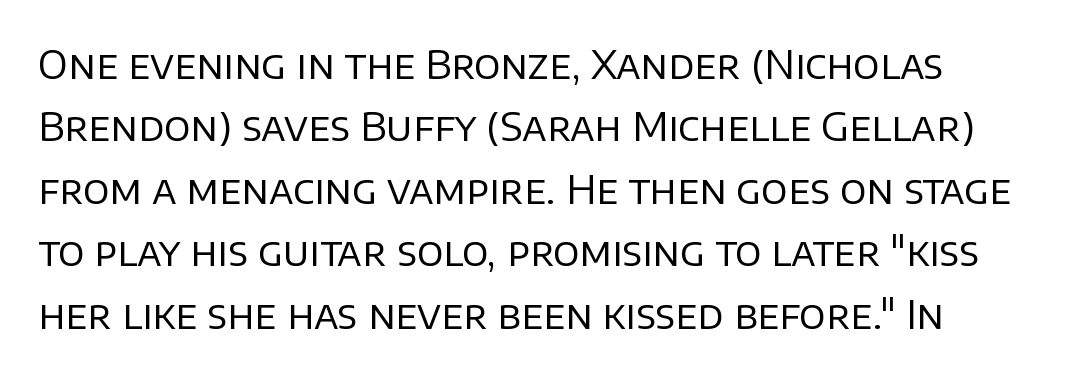
Think of a printed novel: that variable character pitch is what you see here. Examine the stroke ends and you'll find no serifs. The font is comparable to plain body text, perhaps lighter. This sample uses plain, unmodified letter spacing. Summary of vertical rhythm: regular, with standard interline spacing.
